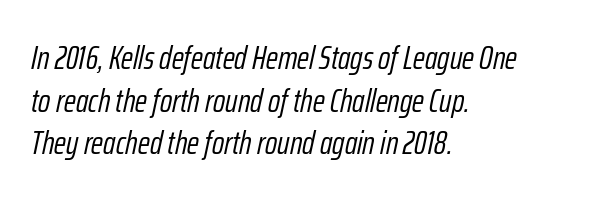
Notice how the passage keeps a crisp vertical edge on the left only. This rendering features lettering with no underline. The letters look calm and open, with moderate or lighter stems. The gaps between neighbouring characters are ordinary and unremarkable. Varying glyph widths throughout — classic text-font behaviour. What's the leading like? Ordinary, nothing unusual.
